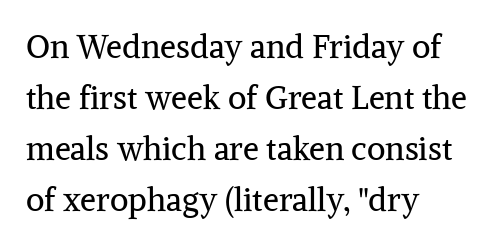
The image shows 32 px regular-weight serif type, upright; set left-aligned, normal line spacing (1.59x), normal letter spacing, not underlined; medium stroke contrast and a medium x-height.
